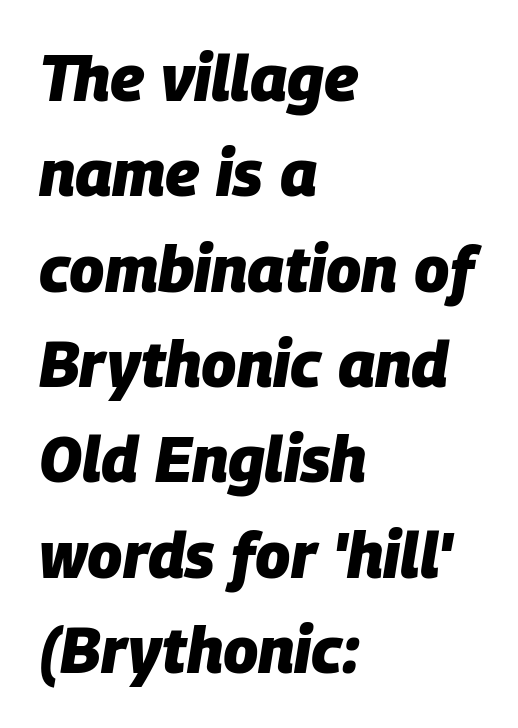
Tracking here is standard; glyphs follow each other at the usual distance. Look at the stroke-to-counter ratio: heavy, a bold. The lines sit at an ordinary, default distance from one another. The gap between lines stays unmarked.
